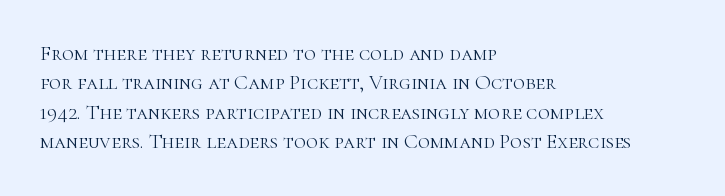
{"italic": "no", "bold": "no", "underline": "no", "align": "left", "line_spacing": "normal", "line_spacing_ratio": 1.4, "letter_spacing": "normal", "letter_spacing_em": 0.0, "glyph_px": 21}
